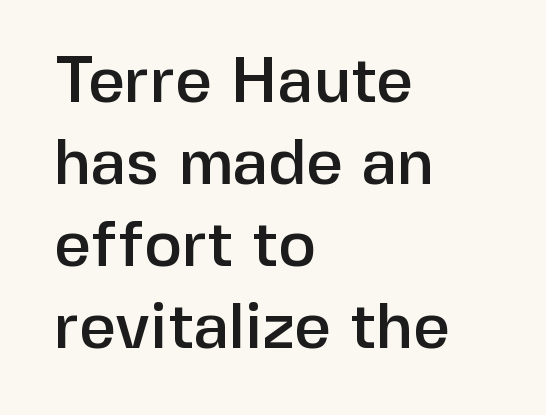
{"serif": "no", "italic": "no", "width": "normal", "stroke_contrast": "low", "x_height": "medium", "monospaced": "no", "underline": "no", "align": "left", "line_spacing": "normal", "line_spacing_ratio": 1.28, "letter_spacing": "normal", "letter_spacing_em": 0.0, "glyph_px": 64}
